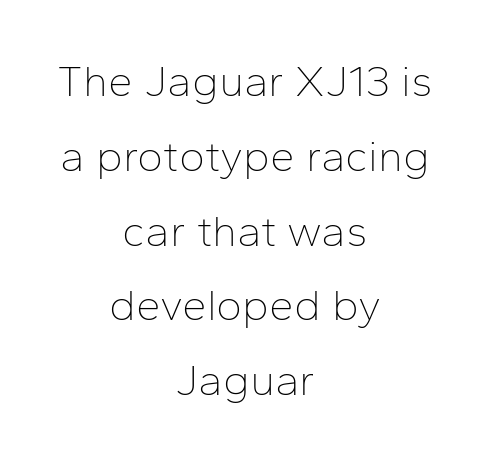
Q: Is the text bold? A: No.
Q: Is the text italic (slanted)? A: No, it is upright.
Q: Is the typeface a serif or a sans-serif typeface? A: Sans-serif.
Q: Is the text underlined? A: No.
Q: How is the paragraph aligned? A: Centered.
Q: Is the spacing between letters normal or unusually wide? A: Normal.
Q: Is the spacing between lines tight, normal or loose? A: Normal.
Q: Width (condensed, normal, or wide)? A: Normal.
Q: Stroke contrast? A: Low.
Q: x-height? A: Medium.
Q: Monospaced? A: No.
